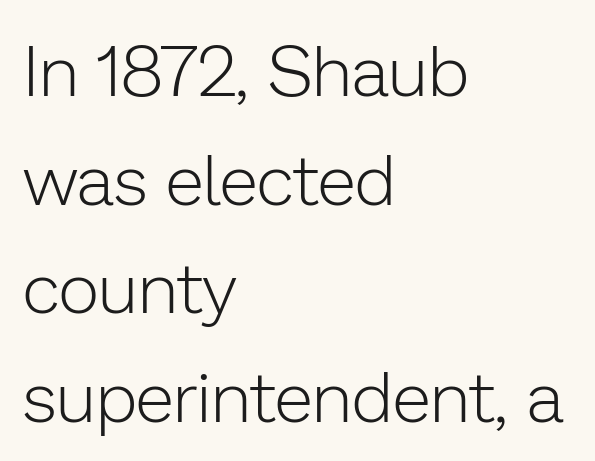
Vertical stems look standard width or narrower in stroke. The zone under the glyphs is completely vacant. Varying glyph widths throughout — classic text-font behaviour. Vertical strokes here are truly vertical.
